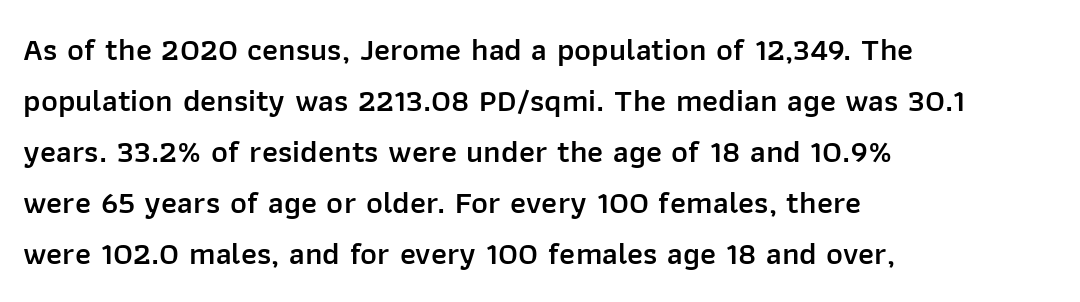
The type is set solid horizontally, with unmodified tracking. Layout note: lines flush left. I'd call this a sans setting — the letters go barefoot. These lines were composed using upright roman letters. Rows of type keep a routine distance in the vertical direction. Letters rest on an invisible, unmarked baseline.
